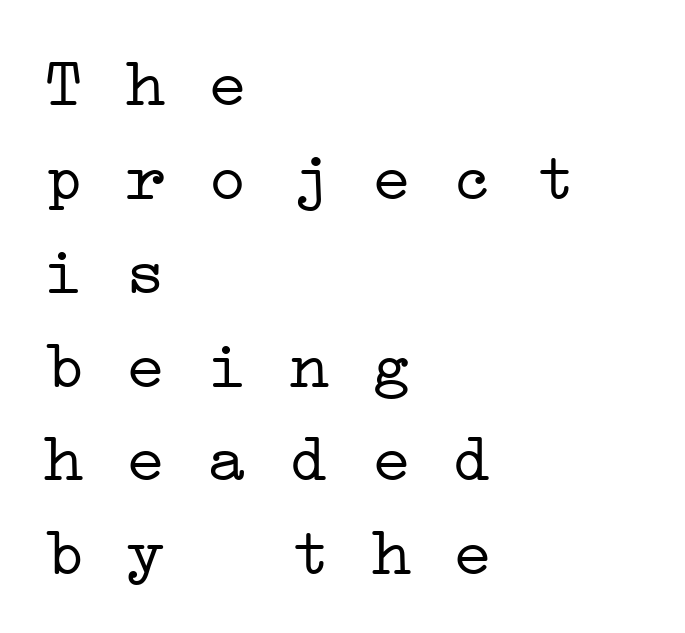
The tracking reads as untouched default to a designer's eye. Heft: none added — not bold. All the whitespace from short lines collects on the right. Here the designer chose a console-style face with uniform glyph widths.
